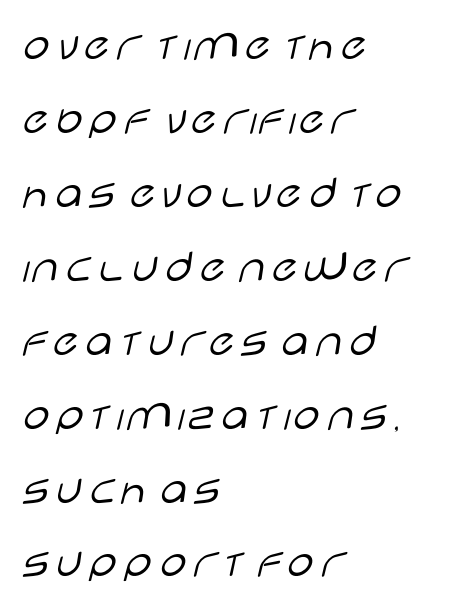
{"serif": "no", "bold": "no", "weight": "light", "width": "wide", "stroke_contrast": "low", "x_height": "large", "monospaced": "no", "underline": "no", "align": "left", "line_spacing": "normal", "line_spacing_ratio": 1.54, "letter_spacing": "normal", "letter_spacing_em": 0.0, "glyph_px": 48}
